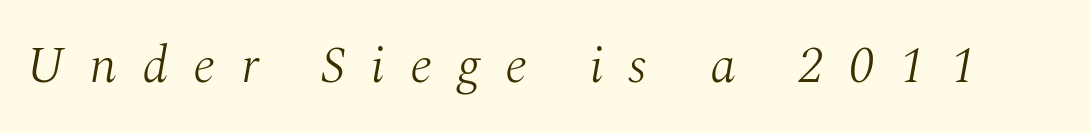
In terms of letterspacing, this is a distinctly airy, spread setting. No chunkiness to these letters — they're not bold. Quick note: italic. Is this a fixed-width face? No — the glyphs have proportional, varying widths. Decoration check: the copy has no underline.
